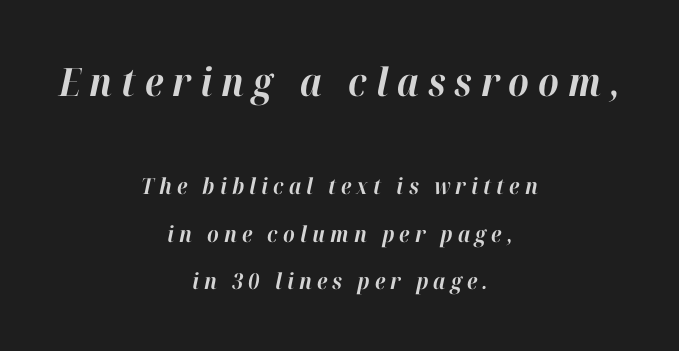
The image shows 39 px bold type, italic (leaning right); set centered, loose line spacing (2.17x), unusually wide letter spacing (+0.23 em), not underlined; the first (top) block is 1.77x larger; high stroke contrast and a medium x-height.
